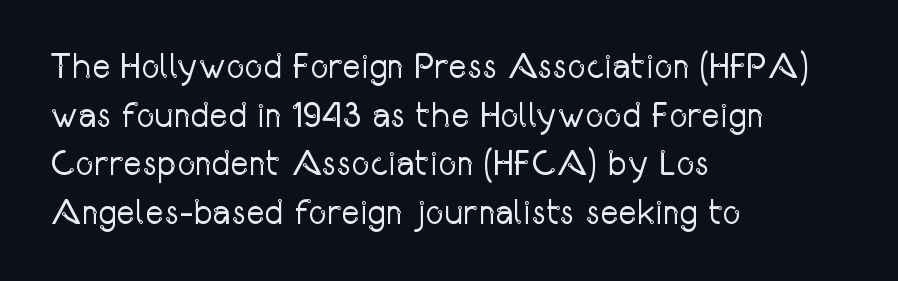
{"serif": "no", "italic": "no", "bold": "no", "weight": "regular", "width": "condensed", "stroke_contrast": "low", "x_height": "medium", "monospaced": "no", "underline": "no", "align": "left", "line_spacing": "normal", "line_spacing_ratio": 1.39, "letter_spacing": "normal", "letter_spacing_em": 0.0, "glyph_px": 35}
